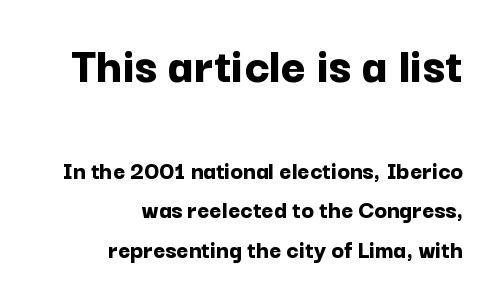
Q: Is the text bold? A: Yes.
Q: Is the text italic (slanted)? A: No, it is upright.
Q: Is the typeface a serif or a sans-serif typeface? A: Sans-serif.
Q: Is the text underlined? A: No.
Q: How is the paragraph aligned? A: Right-aligned.
Q: Is the spacing between letters normal or unusually wide? A: Normal.
Q: Is the spacing between lines tight, normal or loose? A: Normal.
Q: Which block of text is set in a larger size, the first (top) or the second (bottom)? A: The first (top) one.
Q: Width (condensed, normal, or wide)? A: Normal.
Q: Stroke contrast? A: Low.
Q: x-height? A: Medium.
Q: Monospaced? A: No.
